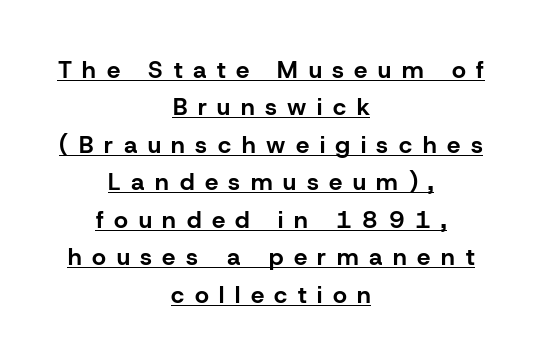
Q: Is the text bold? A: Yes.
Q: Is the text italic (slanted)? A: No, it is upright.
Q: Is the text underlined? A: Yes.
Q: How is the paragraph aligned? A: Centered.
Q: Is the spacing between letters normal or unusually wide? A: Unusually wide.
Q: Is the spacing between lines tight, normal or loose? A: Normal.
